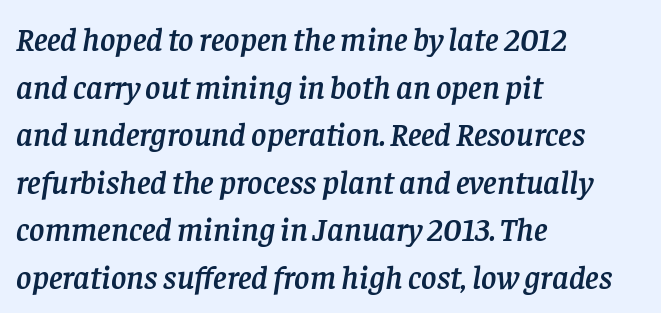
The image shows 33 px serif type, italic (leaning right); set left-aligned, normal line spacing (1.44x), normal letter spacing, not underlined; low stroke contrast and a large x-height.
